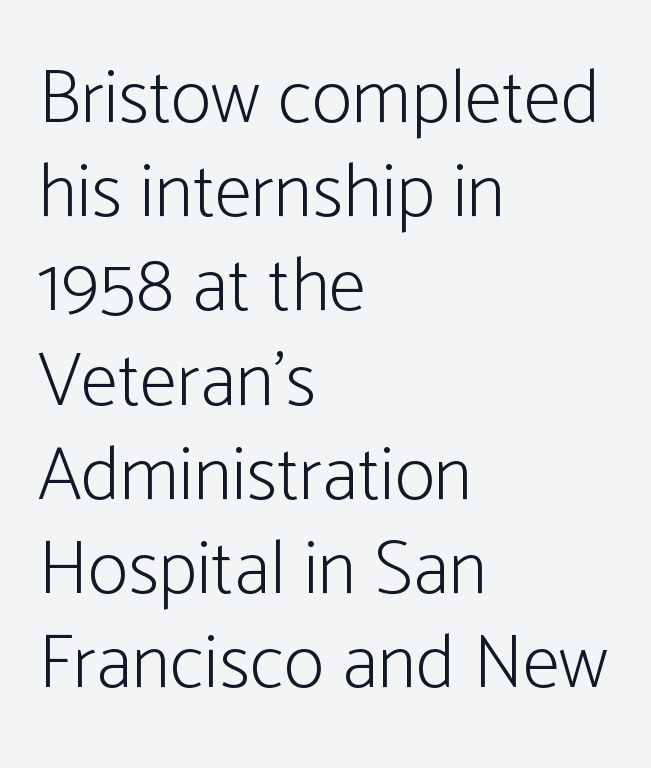
{"serif": "no", "italic": "no", "bold": "no", "weight": "light", "width": "condensed", "stroke_contrast": "low", "x_height": "medium", "monospaced": "no", "underline": "no", "align": "left", "line_spacing_ratio": 1.24, "letter_spacing": "normal", "letter_spacing_em": 0.0, "glyph_px": 76}
